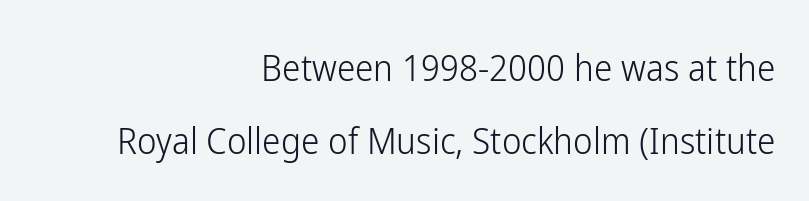
{"serif": "no", "italic": "no", "bold": "no", "weight": "light", "width": "condensed", "stroke_contrast": "low", "x_height": "medium", "monospaced": "no", "underline": "no", "align": "right", "line_spacing": "loose", "line_spacing_ratio": 1.97, "letter_spacing": "normal", "letter_spacing_em": 0.0, "glyph_px": 37}
